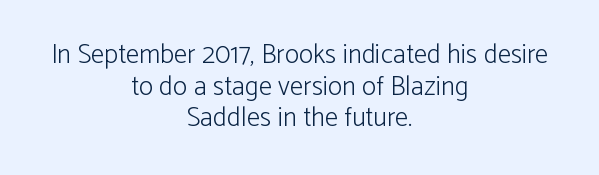
{"italic": "no", "bold": "no", "underline": "no", "align": "center", "line_spacing_ratio": 1.17, "letter_spacing": "normal", "letter_spacing_em": 0.0, "glyph_px": 27}
